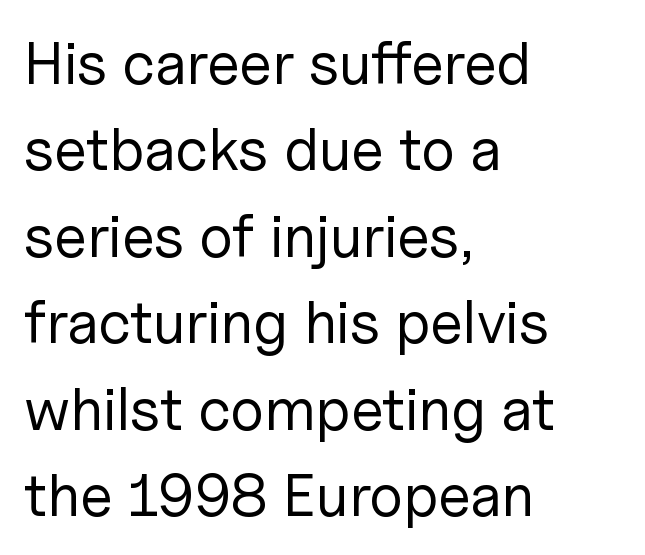
The image shows 60 px regular-weight sans-serif type, upright; set left-aligned, normal line spacing (1.44x), normal letter spacing, not underlined; low stroke contrast and a medium x-height.
